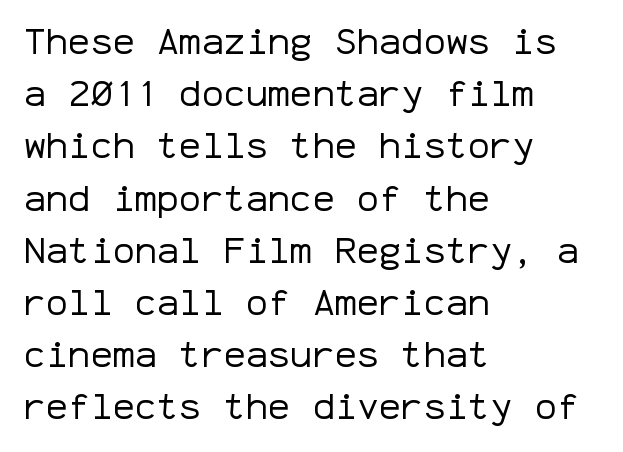
Here the glyphs are tracked normally, forming tight word shapes. Is this a fixed-width face? Yes — each glyph sits in an identical cell. A bare baseline throughout the passage. Each line starts at the same left margin while the right side varies. The block of text has a typical density, with ordinary space between rows. These lines are composed in type without serifs.
